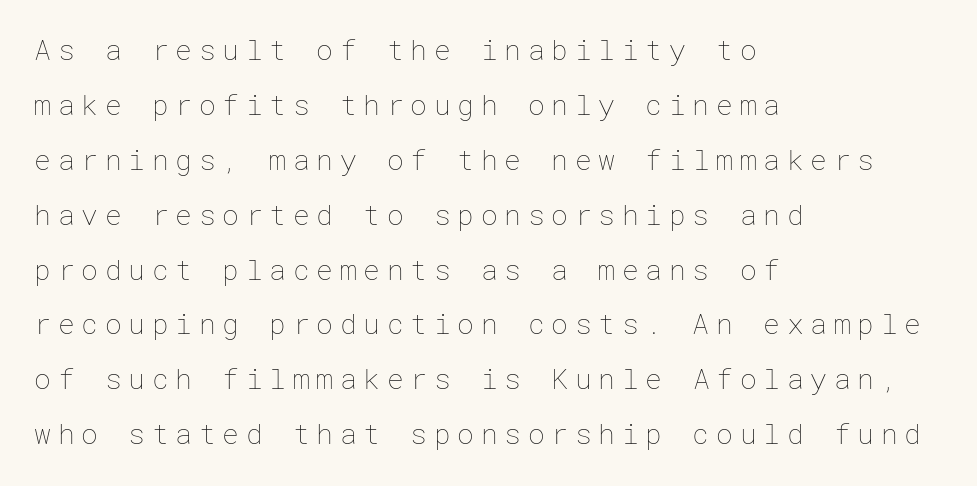
{"italic": "no", "bold": "no", "weight": "thin", "width": "normal", "stroke_contrast": "low", "x_height": "medium", "underline": "no", "align": "left", "line_spacing": "loose", "line_spacing_ratio": 1.96, "letter_spacing": "wide", "letter_spacing_em": 0.24, "glyph_px": 28}
